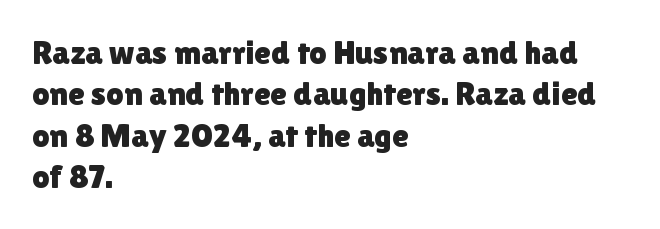
Q: Is the text italic (slanted)? A: No, it is upright.
Q: Is the typeface a serif or a sans-serif typeface? A: Sans-serif.
Q: Is the text underlined? A: No.
Q: How is the paragraph aligned? A: Left-aligned.
Q: Is the spacing between letters normal or unusually wide? A: Normal.
Q: Width (condensed, normal, or wide)? A: Normal.
Q: Stroke contrast? A: Low.
Q: x-height? A: Medium.
Q: Monospaced? A: No.
